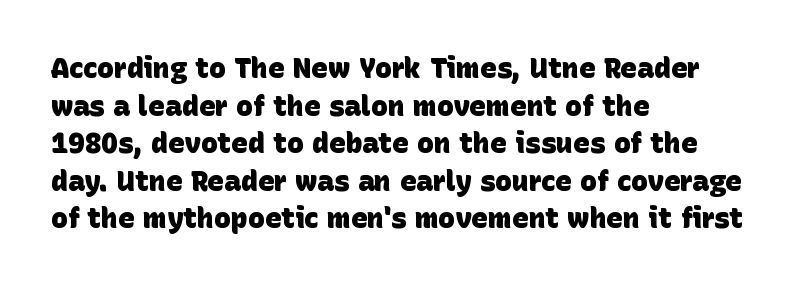
Does the type have serifs? No, each stem ends abruptly. Clear beneath every line of the passage. Casual observation: everything's shoved over to the left. Between one letter and the next there's only the usual sliver of space.
